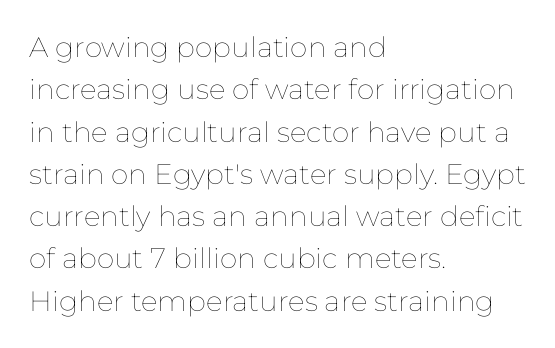
{"italic": "no", "bold": "no", "weight": "thin", "width": "normal", "stroke_contrast": "low", "x_height": "medium", "monospaced": "no", "underline": "no", "align": "left", "line_spacing": "normal", "line_spacing_ratio": 1.51, "letter_spacing": "normal", "letter_spacing_em": 0.0, "glyph_px": 28}
